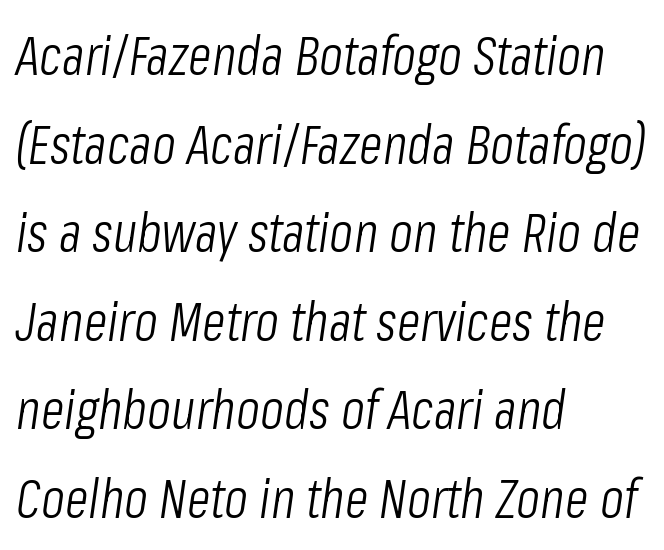
{"italic": "yes", "lean": "right", "slant_degrees": 8, "bold": "no", "weight": "light", "width": "condensed", "stroke_contrast": "low", "x_height": "medium", "monospaced": "no", "underline": "no", "align": "left", "line_spacing": "normal", "line_spacing_ratio": 1.61, "letter_spacing": "normal", "letter_spacing_em": 0.0, "glyph_px": 55}
